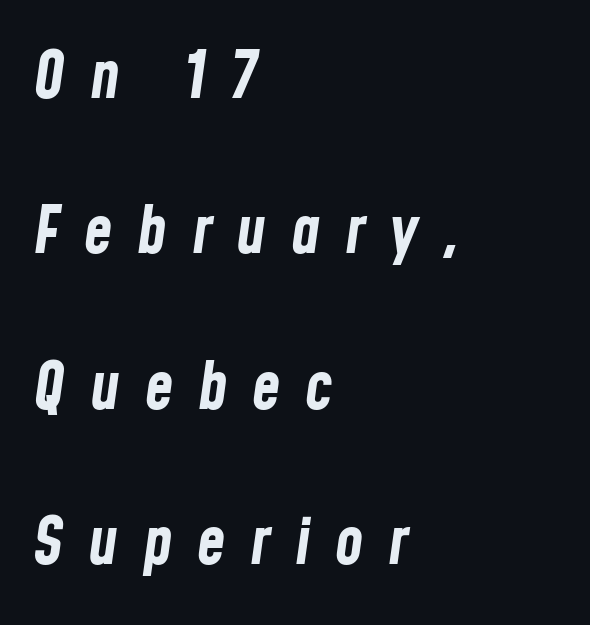
{"italic": "yes", "lean": "right", "slant_degrees": 8, "bold": "yes", "weight": "bold", "width": "condensed", "stroke_contrast": "low", "x_height": "medium", "monospaced": "no", "underline": "no", "align": "left", "line_spacing": "loose", "line_spacing_ratio": 2.39, "letter_spacing": "wide", "letter_spacing_em": 0.38, "glyph_px": 65}
